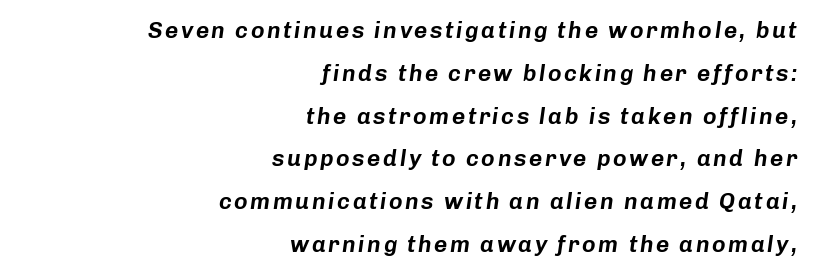
Q: Is the text italic (slanted)? A: Yes, it leans right by about 8 degrees.
Q: Is the text underlined? A: No.
Q: How is the paragraph aligned? A: Right-aligned.
